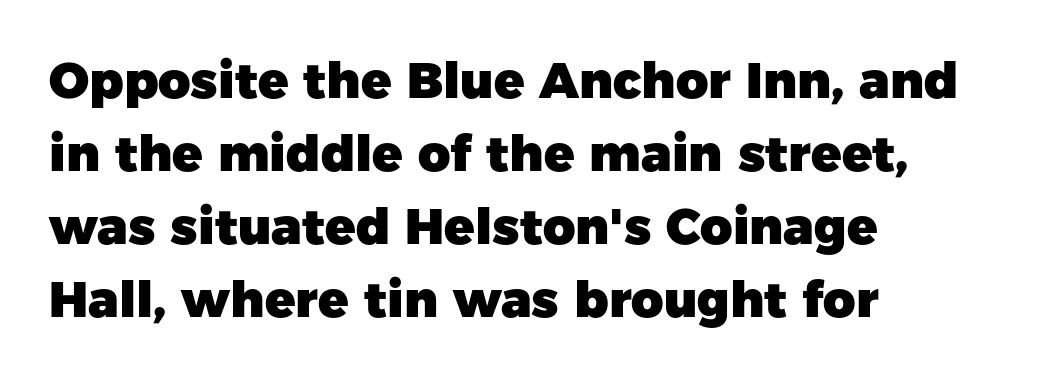
Q: Is the text bold? A: Yes.
Q: Is the text italic (slanted)? A: No, it is upright.
Q: Is the typeface a serif or a sans-serif typeface? A: Sans-serif.
Q: Is the text underlined? A: No.
Q: How is the paragraph aligned? A: Left-aligned.
Q: Is the spacing between letters normal or unusually wide? A: Normal.
Q: Is the spacing between lines tight, normal or loose? A: Normal.
Q: Width (condensed, normal, or wide)? A: Normal.
Q: Stroke contrast? A: Low.
Q: x-height? A: Medium.
Q: Monospaced? A: No.
